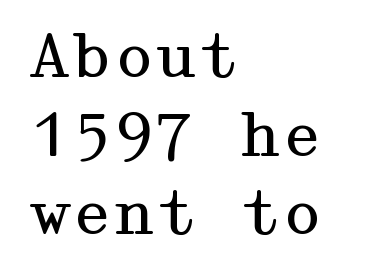
Q: Is the text bold? A: No.
Q: Is the text italic (slanted)? A: No, it is upright.
Q: Is the typeface a serif or a sans-serif typeface? A: Serif.
Q: Is the text underlined? A: No.
Q: How is the paragraph aligned? A: Left-aligned.
Q: Is the spacing between letters normal or unusually wide? A: Normal.
Q: Is the spacing between lines tight, normal or loose? A: Normal.
Q: Width (condensed, normal, or wide)? A: Wide.
Q: Stroke contrast? A: Medium.
Q: x-height? A: Medium.
